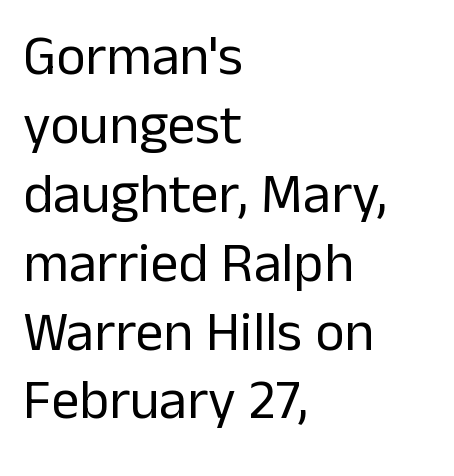
The image shows 56 px regular-weight sans-serif type, upright; set left-aligned, line spacing 1.23x, normal letter spacing, not underlined; low stroke contrast and a medium x-height.
